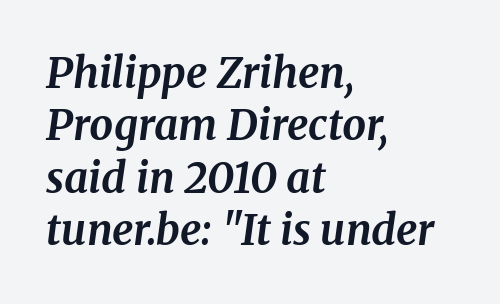
{"serif": "yes", "italic": "yes", "lean": "right", "slant_degrees": 8, "bold": "yes", "weight": "bold", "width": "normal", "stroke_contrast": "medium", "x_height": "medium", "monospaced": "no", "underline": "no", "align": "left", "line_spacing": "normal", "line_spacing_ratio": 1.25, "letter_spacing": "normal", "letter_spacing_em": 0.0, "glyph_px": 42}
